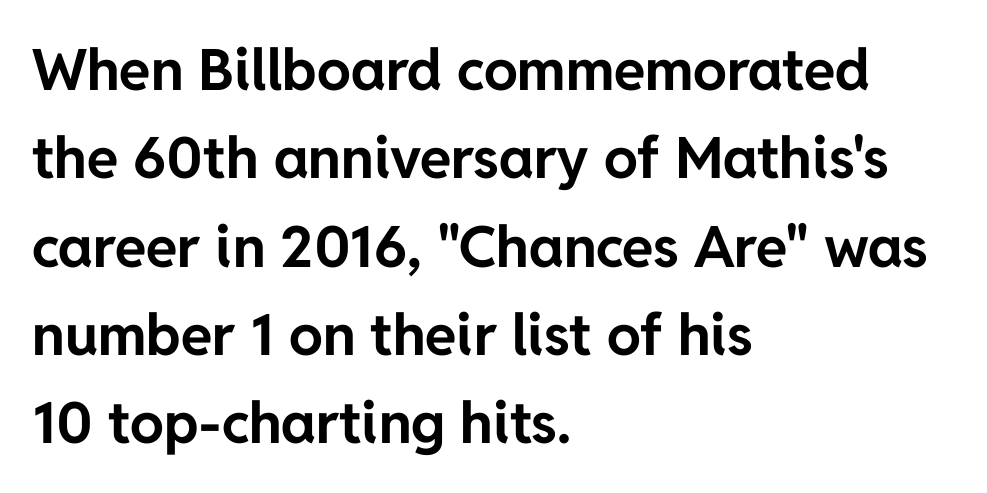
{"serif": "no", "italic": "no", "bold": "yes", "weight": "bold", "width": "normal", "stroke_contrast": "low", "x_height": "medium", "monospaced": "no", "underline": "no", "align": "left", "line_spacing": "normal", "line_spacing_ratio": 1.55, "letter_spacing": "normal", "letter_spacing_em": 0.0, "glyph_px": 57}
